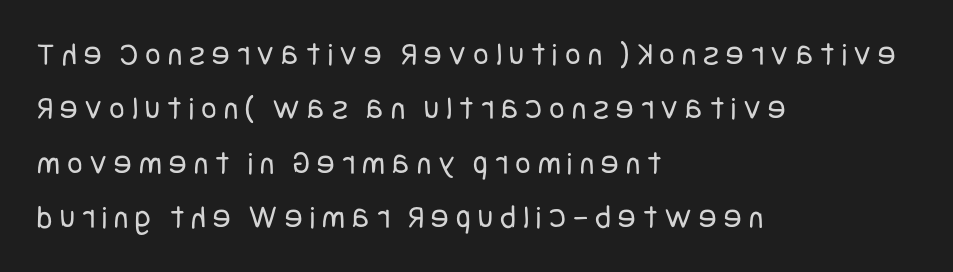
{"serif": "no", "italic": "no", "bold": "no", "weight": "regular", "width": "condensed", "stroke_contrast": "low", "x_height": "large", "underline": "no", "align": "left", "line_spacing": "normal", "line_spacing_ratio": 1.65, "letter_spacing": "wide", "letter_spacing_em": 0.22, "glyph_px": 33}
